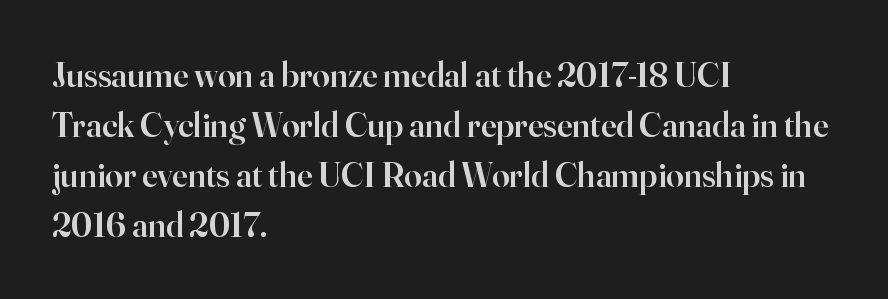
{"serif": "yes", "italic": "no", "bold": "semi", "weight": "semibold", "width": "normal", "stroke_contrast": "high", "x_height": "small", "monospaced": "no", "underline": "no", "align": "left", "line_spacing": "normal", "line_spacing_ratio": 1.43, "letter_spacing": "normal", "letter_spacing_em": 0.0, "glyph_px": 35}
